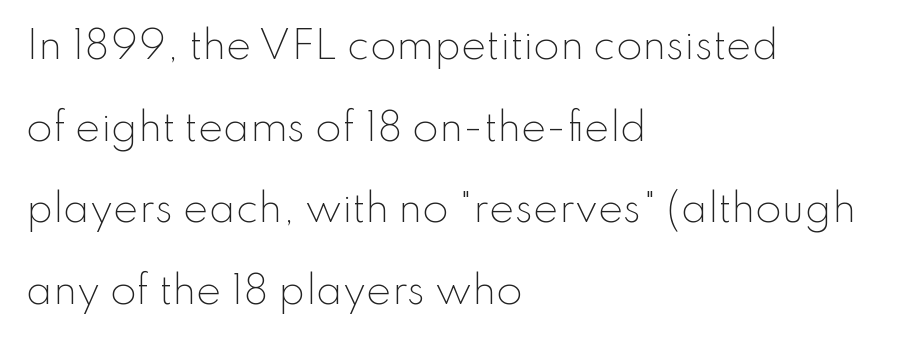
Each letter keeps its own natural width here, so spacing adapts to shape. Tracking here is standard; glyphs follow each other at the usual distance. The line-height multiplier appears high, well above default. This is sans-serif lettering, the kind often seen on screens and signage.
